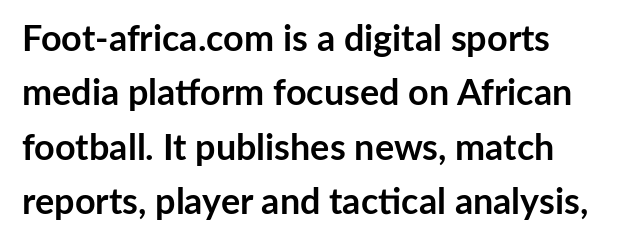
The image shows 36 px semibold sans-serif type, upright; set normal line spacing (1.51x), normal letter spacing, not underlined; low stroke contrast and a medium x-height.
